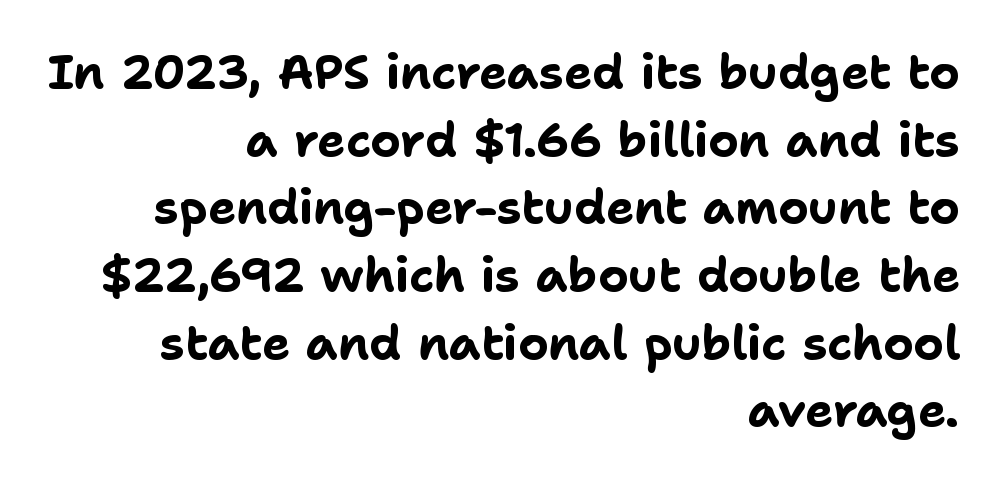
Bold? Absolutely — the strokes are thick and heavy. Grotesque or geometric, the face here clearly has no serifs. The line-height multiplier appears to be the usual default. A typesetter would mark this as roman, not italic. Do the characters align in a grid? No, the font is proportional. The rendering keeps characters at their native spacing.
